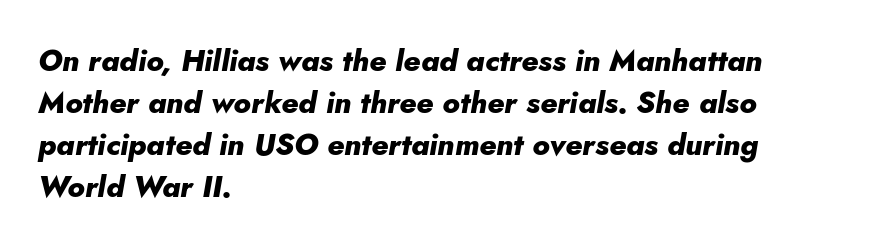
{"italic": "yes", "lean": "right", "slant_degrees": 5, "bold": "yes", "weight": "heavy", "width": "normal", "stroke_contrast": "low", "x_height": "small", "monospaced": "no", "underline": "no", "align": "left", "line_spacing": "normal", "line_spacing_ratio": 1.4, "letter_spacing": "normal", "letter_spacing_em": 0.0, "glyph_px": 30}
